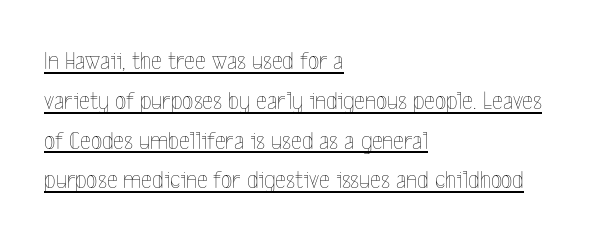
The rendering uses a moderate line-height, typical for paragraphs. The passage shown has conventional tracking throughout. The letters stand straight up with perfectly vertical stems. The rendering anchors every line to the left-hand side. Honestly, the underline is the first thing you notice here.
